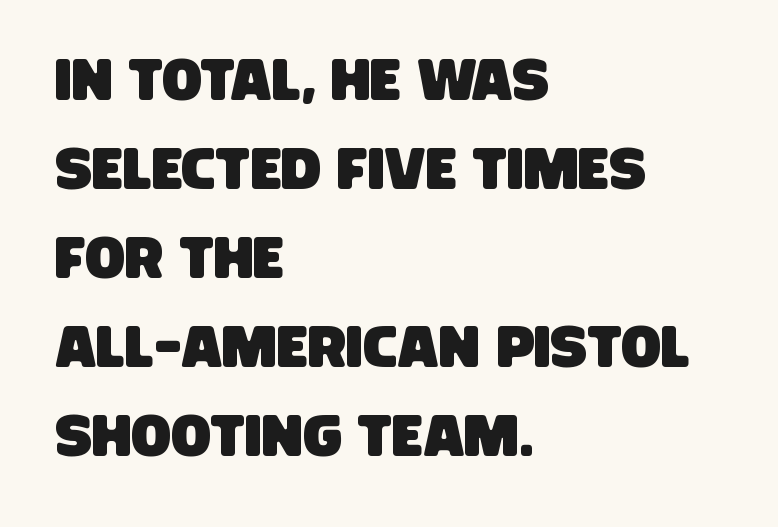
The image shows 59 px condensed sans-serif type; set left-aligned, normal line spacing (1.51x), normal letter spacing, not underlined; low stroke contrast and a large x-height.
